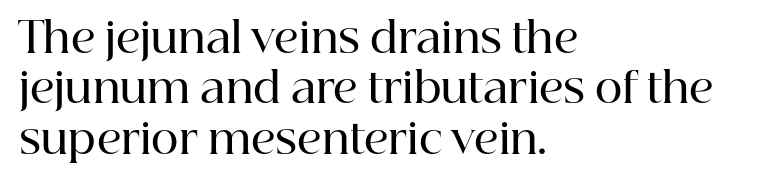
Q: Is the text bold? A: Semi-bold.
Q: Is the text italic (slanted)? A: No, it is upright.
Q: Is the typeface a serif or a sans-serif typeface? A: Serif.
Q: Is the text underlined? A: No.
Q: How is the paragraph aligned? A: Left-aligned.
Q: Is the spacing between letters normal or unusually wide? A: Normal.
Q: Width (condensed, normal, or wide)? A: Normal.
Q: Stroke contrast? A: High.
Q: x-height? A: Medium.
Q: Monospaced? A: No.
